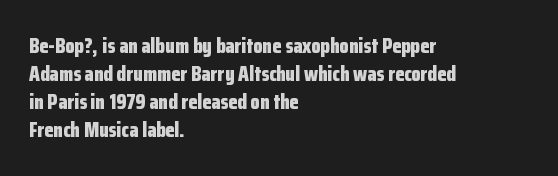
Q: Is the text bold? A: Yes.
Q: Is the text italic (slanted)? A: No, it is upright.
Q: Is the text underlined? A: No.
Q: How is the paragraph aligned? A: Left-aligned.
Q: Is the spacing between letters normal or unusually wide? A: Normal.
Q: Is the spacing between lines tight, normal or loose? A: Normal.
